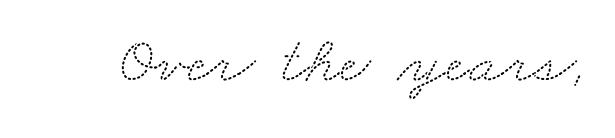
{"serif": "yes", "width": "wide", "stroke_contrast": "medium", "x_height": "small", "monospaced": "no", "underline": "no", "letter_spacing": "normal", "letter_spacing_em": 0.0, "glyph_px": 67}
